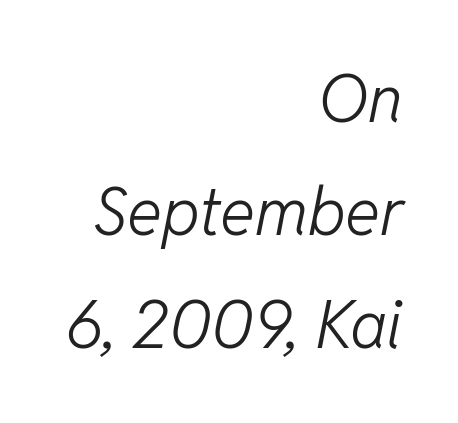
{"italic": "yes", "lean": "right", "slant_degrees": 11, "bold": "no", "weight": "light", "width": "normal", "stroke_contrast": "low", "x_height": "medium", "monospaced": "no", "underline": "no", "align": "right", "line_spacing_ratio": 1.71, "letter_spacing": "normal", "letter_spacing_em": 0.0, "glyph_px": 66}
